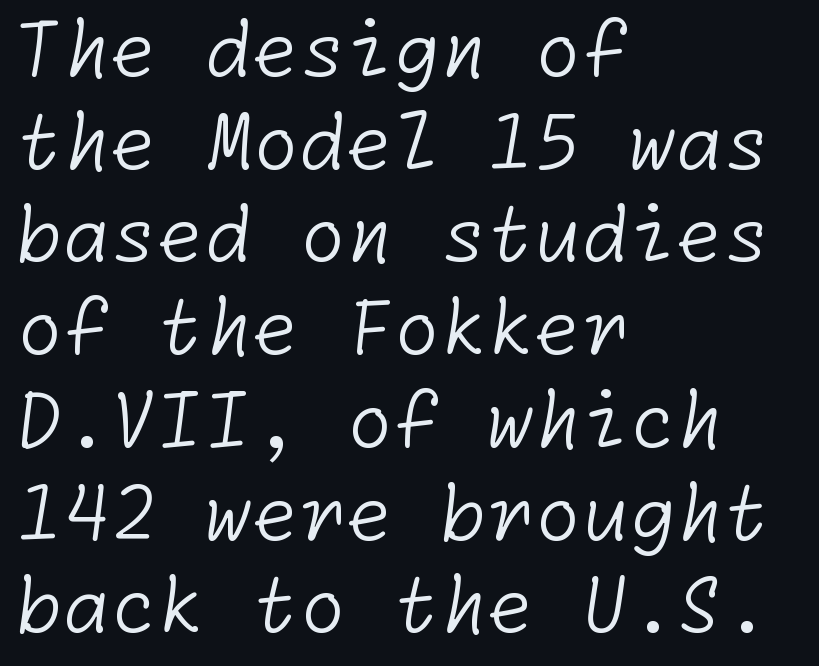
Q: Is the text bold? A: No.
Q: Is the typeface a serif or a sans-serif typeface? A: Sans-serif.
Q: Is the text underlined? A: No.
Q: How is the paragraph aligned? A: Left-aligned.
Q: Is the spacing between letters normal or unusually wide? A: Normal.
Q: Width (condensed, normal, or wide)? A: Normal.
Q: Stroke contrast? A: Low.
Q: x-height? A: Medium.
